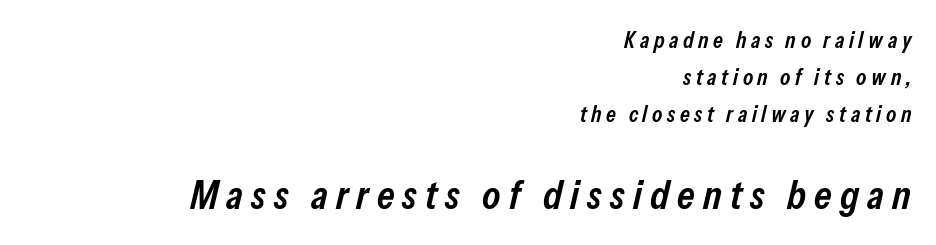
Is the type slanted? Yes — the strokes lean at a clear angle. The tracking jumps out immediately: characters are airy and widely separated. Size contrast runs from small at the top to large at the bottom. Weight: semibold (demi). The face used here is proportionally spaced, like ordinary book or web type.
